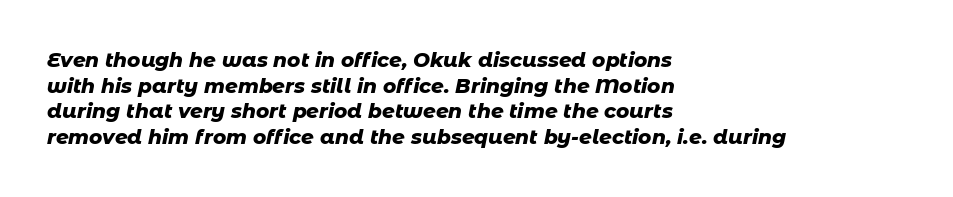
The image shows 20 px bold type, italic (leaning right); set left-aligned, normal line spacing (1.28x), normal letter spacing, not underlined.
